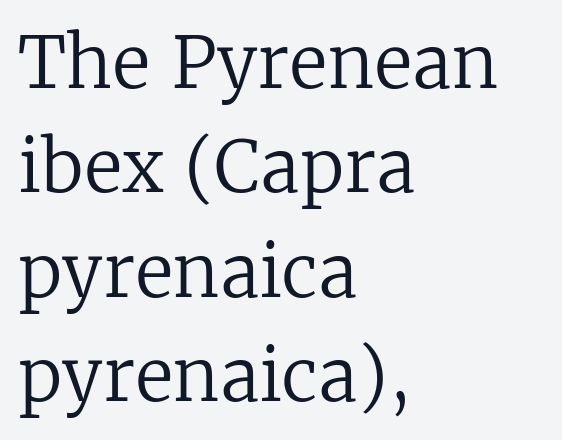
The image shows 71 px regular-weight serif type, upright; set left-aligned, normal line spacing (1.47x), normal letter spacing, not underlined; low stroke contrast and a medium x-height.
